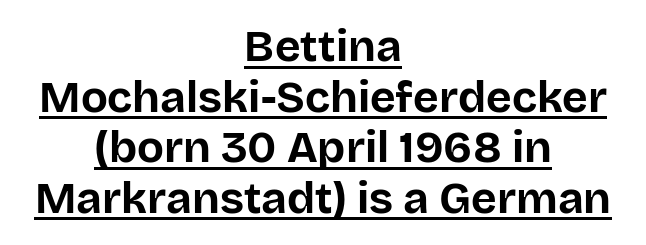
{"serif": "no", "italic": "no", "bold": "yes", "weight": "bold", "width": "normal", "stroke_contrast": "low", "x_height": "large", "monospaced": "no", "underline": "yes", "align": "center", "line_spacing": "tight", "line_spacing_ratio": 1.15, "letter_spacing": "normal", "letter_spacing_em": 0.0, "glyph_px": 44}
